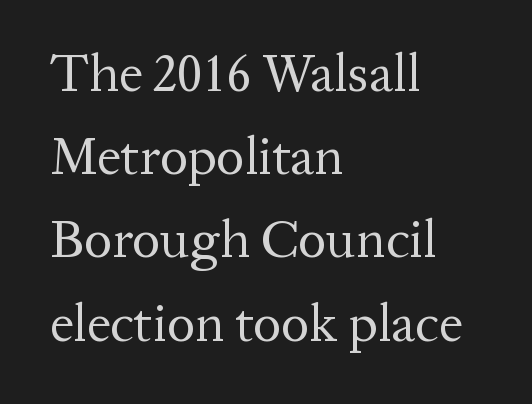
Q: Is the text bold? A: No.
Q: Is the text italic (slanted)? A: No, it is upright.
Q: Is the typeface a serif or a sans-serif typeface? A: Serif.
Q: Is the text underlined? A: No.
Q: How is the paragraph aligned? A: Left-aligned.
Q: Is the spacing between letters normal or unusually wide? A: Normal.
Q: Is the spacing between lines tight, normal or loose? A: Normal.
Q: Width (condensed, normal, or wide)? A: Normal.
Q: Stroke contrast? A: Medium.
Q: x-height? A: Medium.
Q: Monospaced? A: No.
